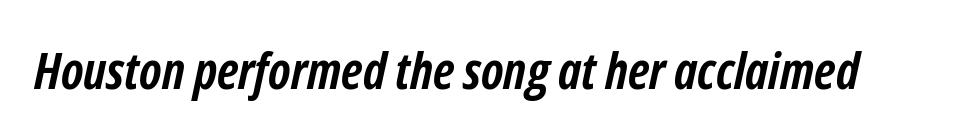
{"italic": "yes", "lean": "right", "slant_degrees": 12, "bold": "yes", "weight": "semibold", "width": "condensed", "stroke_contrast": "low", "x_height": "medium", "monospaced": "no", "underline": "no", "letter_spacing": "normal", "letter_spacing_em": 0.0, "glyph_px": 51}
